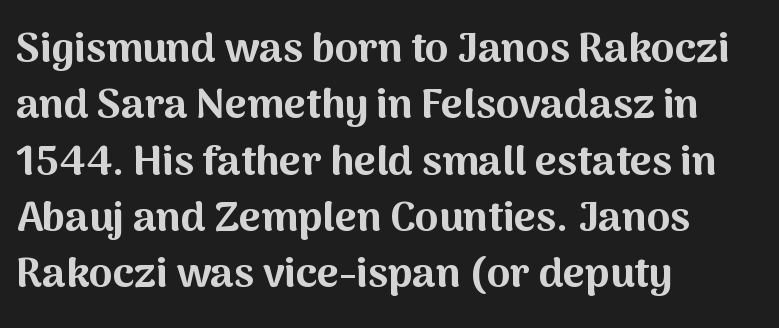
Q: Is the text bold? A: Yes.
Q: Is the text italic (slanted)? A: No, it is upright.
Q: Is the typeface a serif or a sans-serif typeface? A: Sans-serif.
Q: Is the text underlined? A: No.
Q: How is the paragraph aligned? A: Left-aligned.
Q: Is the spacing between letters normal or unusually wide? A: Normal.
Q: Is the spacing between lines tight, normal or loose? A: Normal.
Q: Width (condensed, normal, or wide)? A: Normal.
Q: Stroke contrast? A: Medium.
Q: x-height? A: Medium.
Q: Monospaced? A: No.
